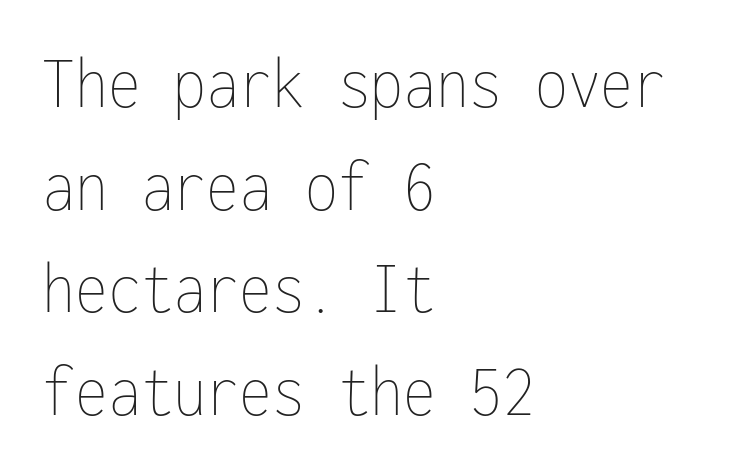
The image shows 75 px thin, condensed type, upright, monospaced; set left-aligned, normal line spacing (1.37x), normal letter spacing, not underlined; low stroke contrast and a medium x-height.
